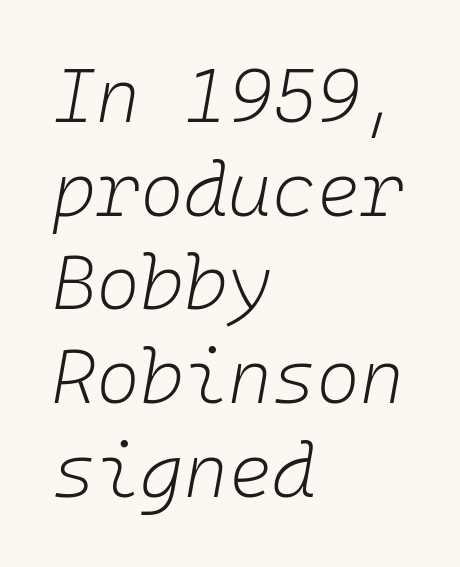
The image shows 75 px light type, italic (leaning right), monospaced; set left-aligned, normal line spacing (1.25x), normal letter spacing, not underlined; low stroke contrast and a medium x-height.
